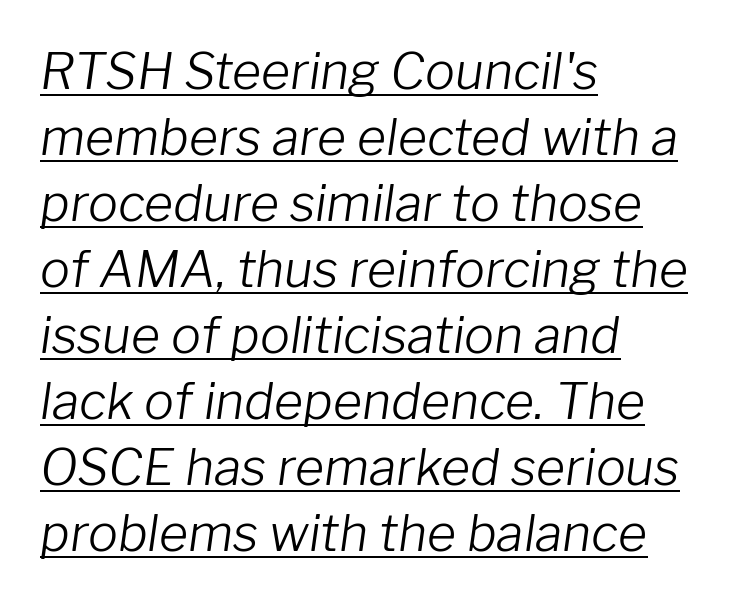
The image shows 50 px light type, italic (leaning right); set left-aligned, normal line spacing (1.32x), normal letter spacing, underlined; low stroke contrast and a medium x-height.
